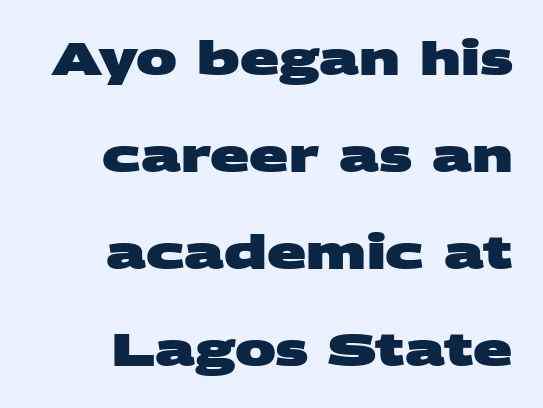
Q: Is the text bold? A: Yes.
Q: Is the typeface a serif or a sans-serif typeface? A: Sans-serif.
Q: Is the text underlined? A: No.
Q: How is the paragraph aligned? A: Right-aligned.
Q: Is the spacing between letters normal or unusually wide? A: Normal.
Q: Is the spacing between lines tight, normal or loose? A: Loose.
Q: Width (condensed, normal, or wide)? A: Wide.
Q: Stroke contrast? A: Medium.
Q: x-height? A: Large.
Q: Monospaced? A: No.
